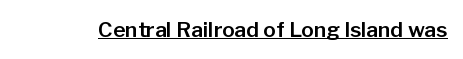
Q: Is the text italic (slanted)? A: No, it is upright.
Q: Is the text underlined? A: Yes.
Q: Is the spacing between letters normal or unusually wide? A: Normal.
